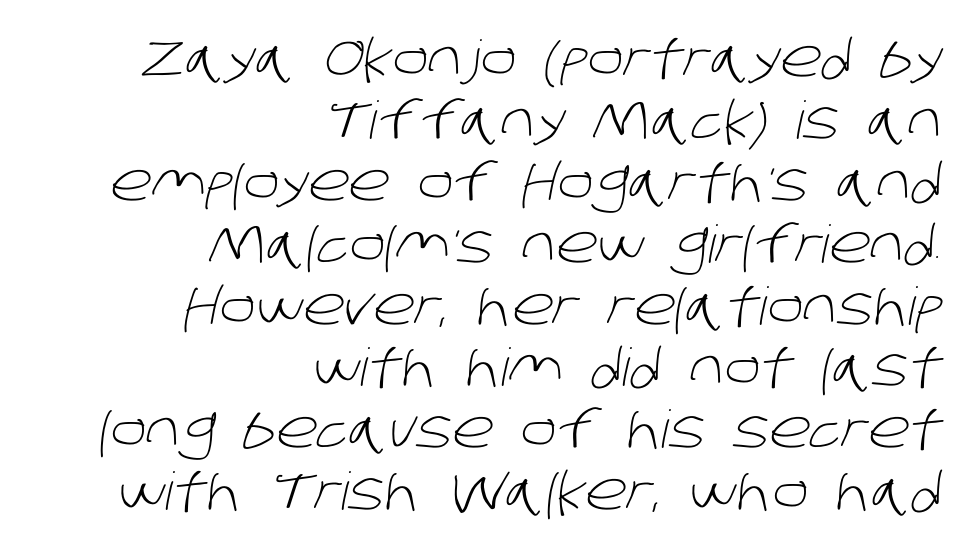
Q: Is the text bold? A: No.
Q: Is the typeface a serif or a sans-serif typeface? A: Sans-serif.
Q: Is the text underlined? A: No.
Q: How is the paragraph aligned? A: Right-aligned.
Q: Is the spacing between letters normal or unusually wide? A: Normal.
Q: Width (condensed, normal, or wide)? A: Normal.
Q: Stroke contrast? A: Low.
Q: x-height? A: Large.
Q: Monospaced? A: No.
